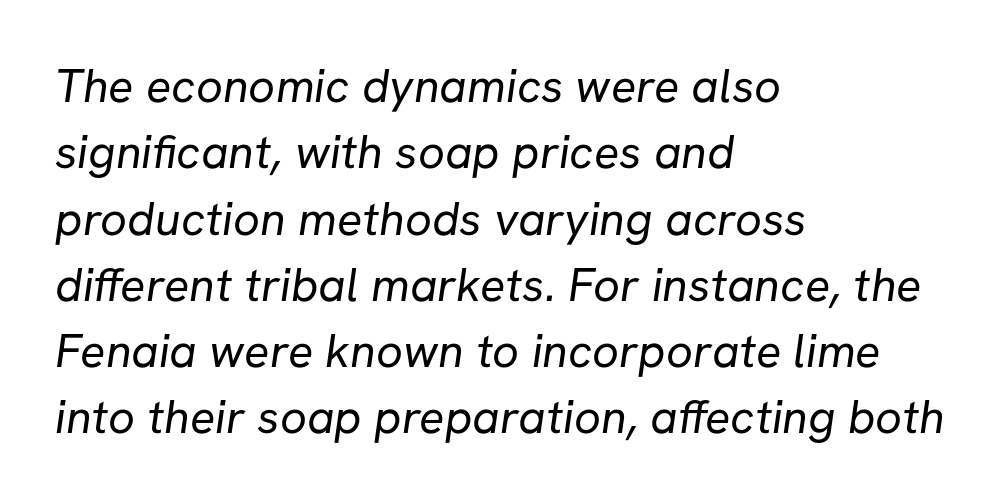
The image shows 47 px regular-weight sans-serif type; set left-aligned, normal line spacing (1.41x), normal letter spacing, not underlined; low stroke contrast and a medium x-height.
